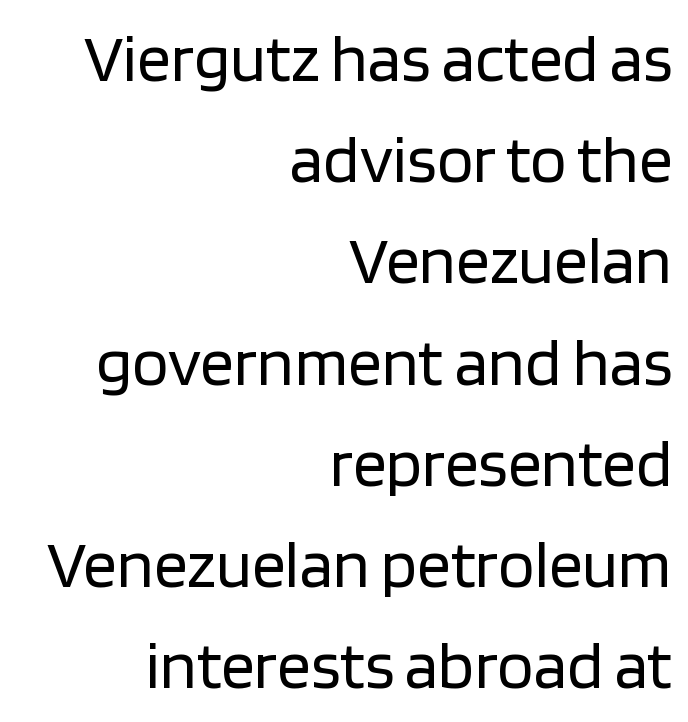
A typesetter would mark this as roman, not italic. This sample uses a sans-serif face. Lines of text with bare space underneath. The font is comparable to plain body text, perhaps lighter.
